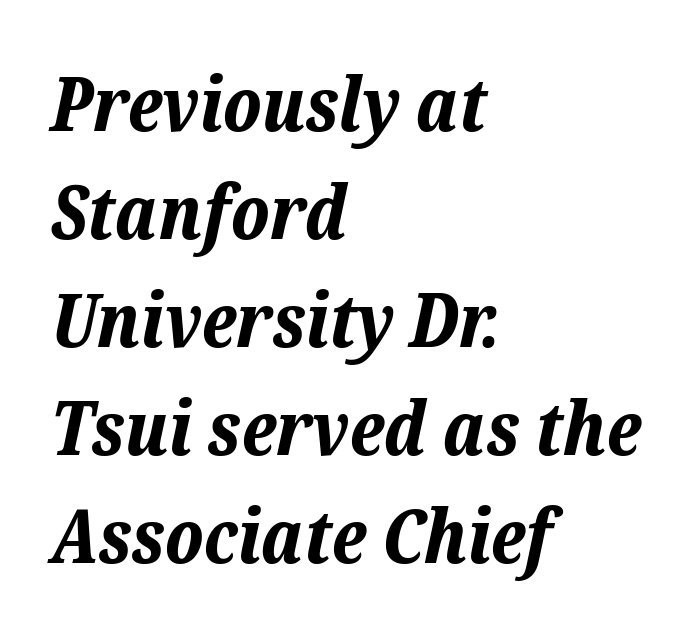
Tracking value appears to be zero — textbook default spacing. It's the slanting kind of type. Students, this is bold: see how much ink each stroke carries. These lines are rendered in a variable-pitch font.
